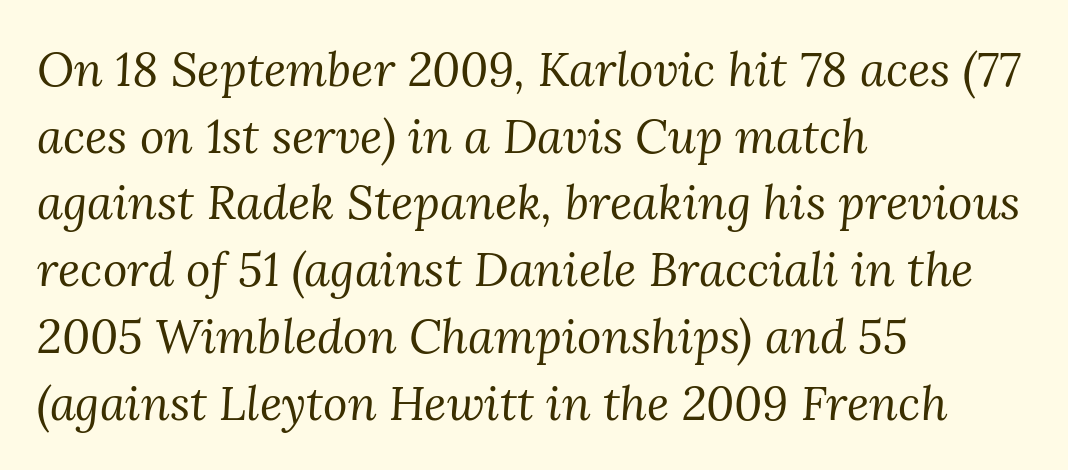
The image shows 47 px regular-weight serif type, italic (leaning right); set left-aligned, normal line spacing (1.42x), normal letter spacing, not underlined; medium stroke contrast and a medium x-height.
